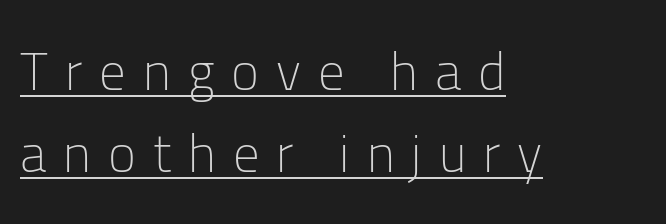
The image shows 53 px light sans-serif type, upright; set left-aligned, normal line spacing (1.55x), unusually wide letter spacing (+0.32 em), underlined; low stroke contrast and a medium x-height.
